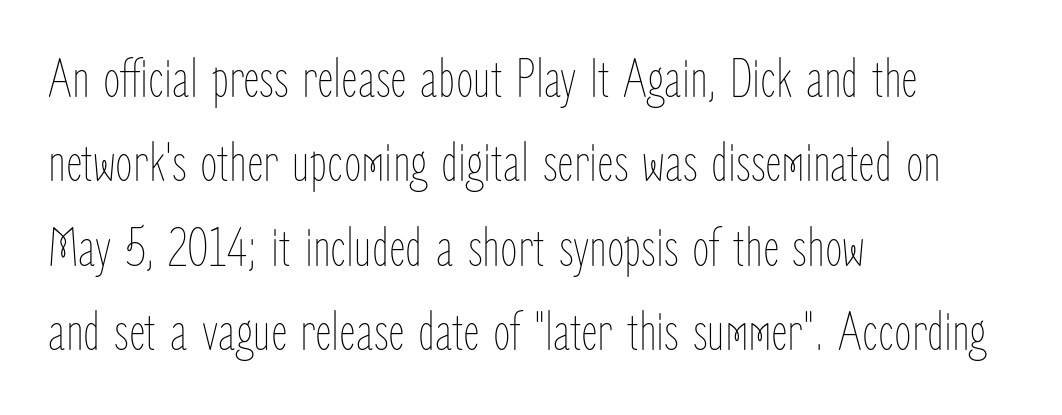
{"italic": "no", "bold": "no", "weight": "thin", "width": "condensed", "stroke_contrast": "low", "x_height": "medium", "monospaced": "no", "underline": "no", "align": "left", "line_spacing": "normal", "line_spacing_ratio": 1.48, "letter_spacing": "normal", "letter_spacing_em": 0.0, "glyph_px": 57}
